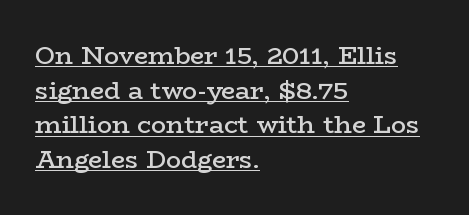
{"italic": "no", "bold": "semi", "underline": "yes", "align": "left", "line_spacing": "normal", "line_spacing_ratio": 1.39, "letter_spacing": "normal", "letter_spacing_em": 0.0, "glyph_px": 25}
